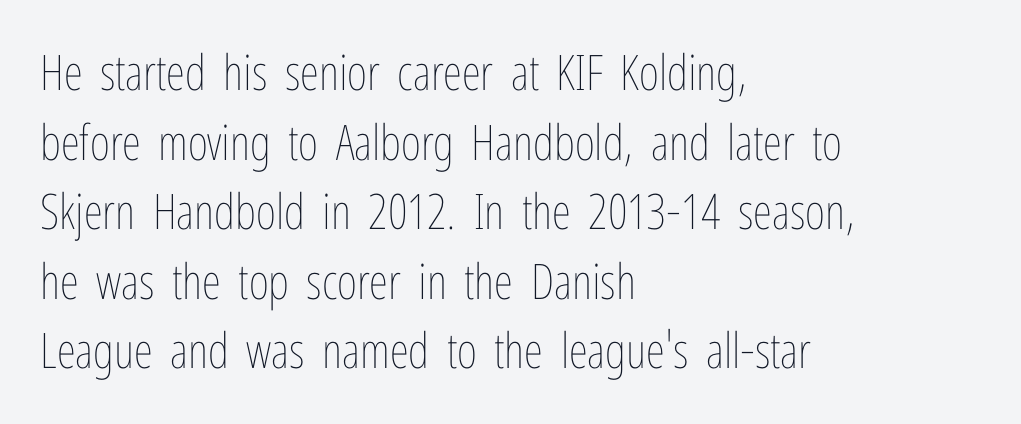
Tracking here is standard; glyphs follow each other at the usual distance. A typesetter would call this proportional, since set widths differ per character. Heaviness? Minimal to ordinary, like unemphasized prose. When letters stand straight like this, we call the style roman or upright.
